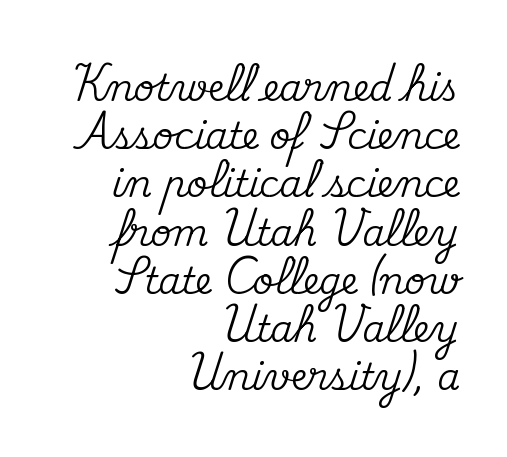
Q: Is the text italic (slanted)? A: Yes.
Q: Is the typeface a serif or a sans-serif typeface? A: Serif.
Q: Is the text underlined? A: No.
Q: How is the paragraph aligned? A: Right-aligned.
Q: Is the spacing between letters normal or unusually wide? A: Normal.
Q: Is the spacing between lines tight, normal or loose? A: Normal.
Q: Width (condensed, normal, or wide)? A: Normal.
Q: Stroke contrast? A: Medium.
Q: x-height? A: Small.
Q: Monospaced? A: No.
